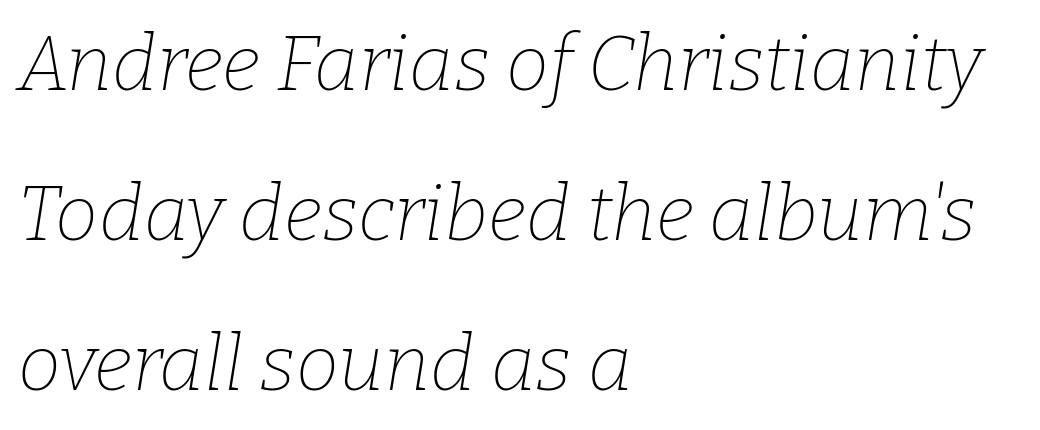
{"serif": "yes", "italic": "yes", "lean": "right", "slant_degrees": 9, "bold": "no", "weight": "thin", "width": "normal", "stroke_contrast": "low", "x_height": "medium", "monospaced": "no", "underline": "no", "align": "left", "line_spacing": "loose", "line_spacing_ratio": 1.95, "letter_spacing": "normal", "letter_spacing_em": 0.0, "glyph_px": 77}
